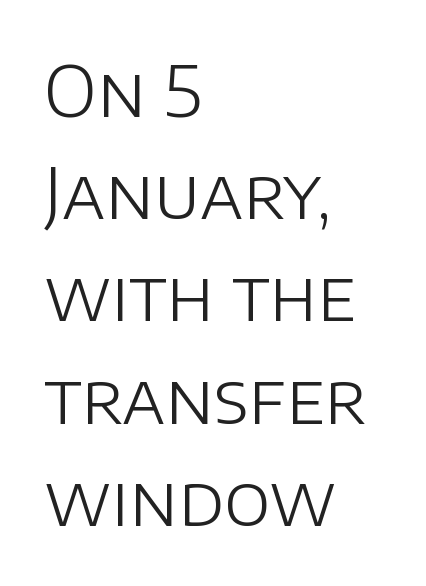
Q: Is the text bold? A: No.
Q: Is the text italic (slanted)? A: No, it is upright.
Q: Is the typeface a serif or a sans-serif typeface? A: Sans-serif.
Q: Is the text underlined? A: No.
Q: How is the paragraph aligned? A: Left-aligned.
Q: Is the spacing between letters normal or unusually wide? A: Normal.
Q: Is the spacing between lines tight, normal or loose? A: Normal.
Q: Width (condensed, normal, or wide)? A: Normal.
Q: Stroke contrast? A: Low.
Q: x-height? A: Large.
Q: Monospaced? A: No.
